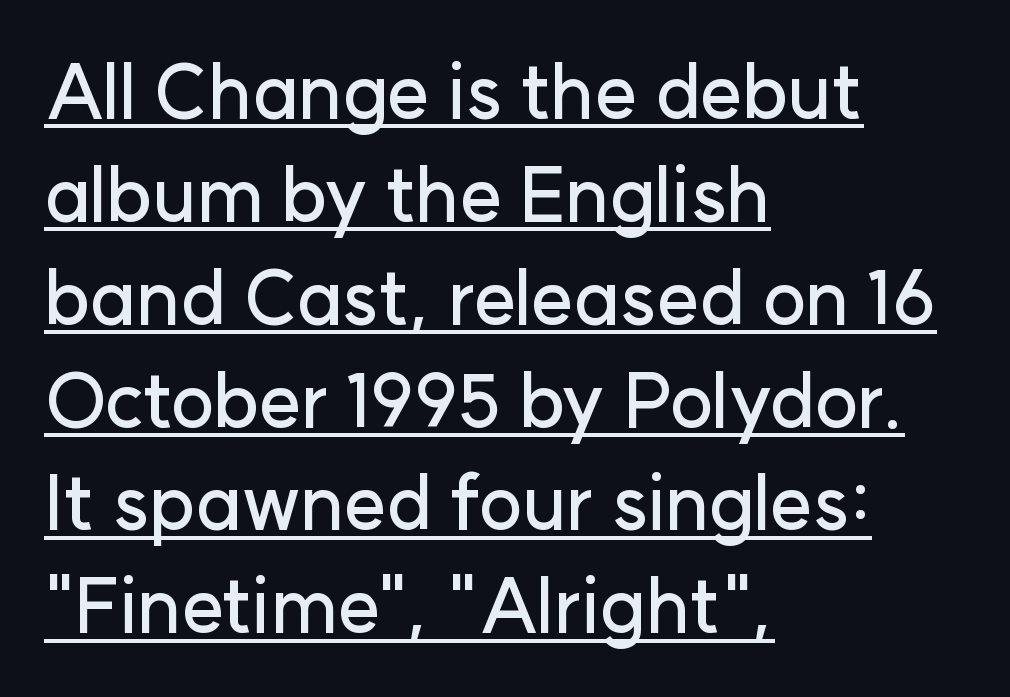
One-word summary of the alignment: left. Are there feet on the stems? There aren't — it's a sans. Summary of vertical rhythm: regular, with standard interline spacing. No italicization has been applied; the sample stays upright. Each letter keeps its own natural width here, so spacing adapts to shape.
